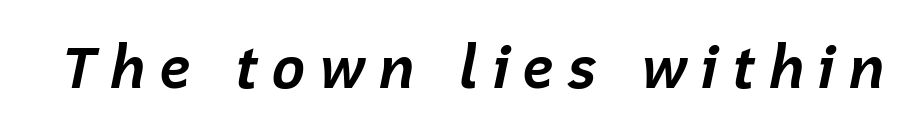
Q: Is the text bold? A: Yes.
Q: Is the text italic (slanted)? A: Yes, it leans right by about 12 degrees.
Q: Is the text underlined? A: No.
Q: Is the spacing between letters normal or unusually wide? A: Unusually wide.
Q: Width (condensed, normal, or wide)? A: Normal.
Q: Stroke contrast? A: Low.
Q: x-height? A: Medium.
Q: Monospaced? A: No.
